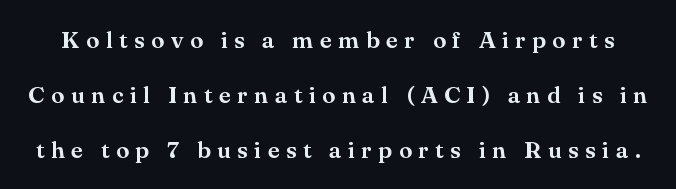
Q: Is the text italic (slanted)? A: No, it is upright.
Q: Is the text underlined? A: No.
Q: Is the spacing between letters normal or unusually wide? A: Unusually wide.
Q: Is the spacing between lines tight, normal or loose? A: Loose.
